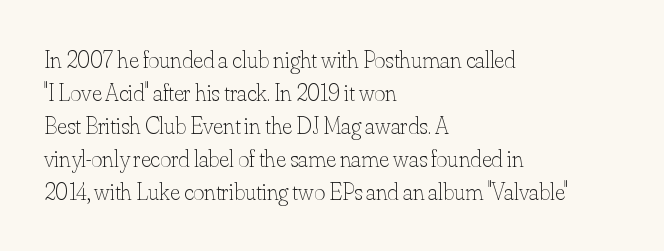
The image shows 24 px text type, upright; set left-aligned, normal line spacing (1.37x), normal letter spacing, not underlined.
